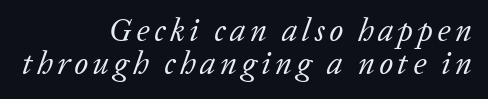
{"serif": "yes", "italic": "yes", "lean": "right", "slant_degrees": 20, "bold": "no", "weight": "regular", "width": "normal", "stroke_contrast": "low", "x_height": "medium", "monospaced": "no", "underline": "no", "align": "right", "line_spacing": "tight", "line_spacing_ratio": 1.04, "glyph_px": 32}
